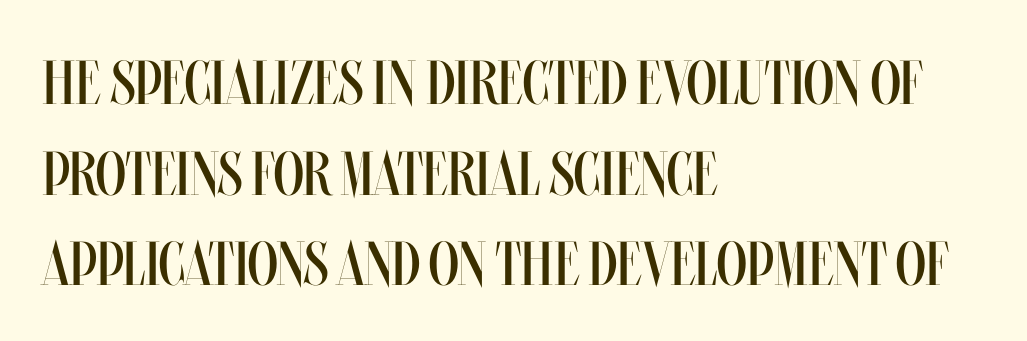
{"italic": "no", "bold": "no", "weight": "regular", "width": "condensed", "stroke_contrast": "medium", "x_height": "large", "monospaced": "no", "underline": "no", "align": "left", "line_spacing": "normal", "line_spacing_ratio": 1.46, "letter_spacing": "normal", "letter_spacing_em": 0.0, "glyph_px": 62}
